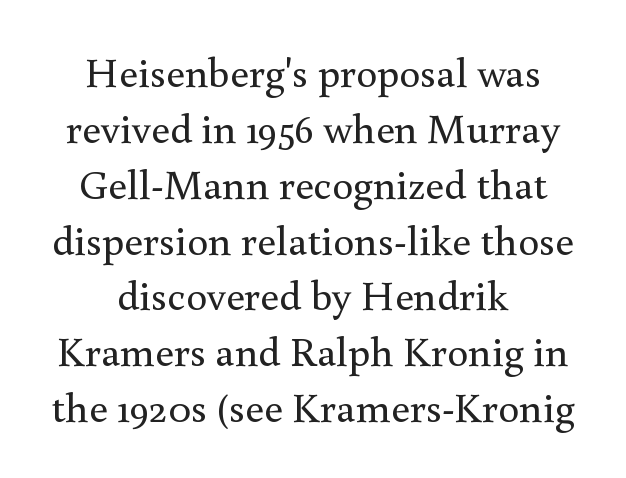
Q: Is the text bold? A: No.
Q: Is the text italic (slanted)? A: No, it is upright.
Q: Is the typeface a serif or a sans-serif typeface? A: Serif.
Q: Is the text underlined? A: No.
Q: How is the paragraph aligned? A: Centered.
Q: Is the spacing between letters normal or unusually wide? A: Normal.
Q: Is the spacing between lines tight, normal or loose? A: Normal.
Q: Width (condensed, normal, or wide)? A: Normal.
Q: x-height? A: Small.
Q: Monospaced? A: No.
